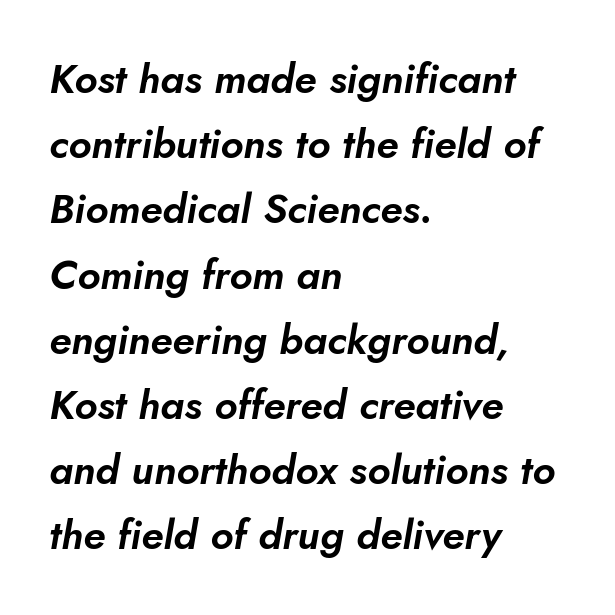
Q: Is the text italic (slanted)? A: Yes, it leans right by about 5 degrees.
Q: Is the text underlined? A: No.
Q: How is the paragraph aligned? A: Left-aligned.
Q: Is the spacing between letters normal or unusually wide? A: Normal.
Q: Is the spacing between lines tight, normal or loose? A: Normal.
Q: Width (condensed, normal, or wide)? A: Normal.
Q: Stroke contrast? A: Low.
Q: x-height? A: Small.
Q: Monospaced? A: No.
